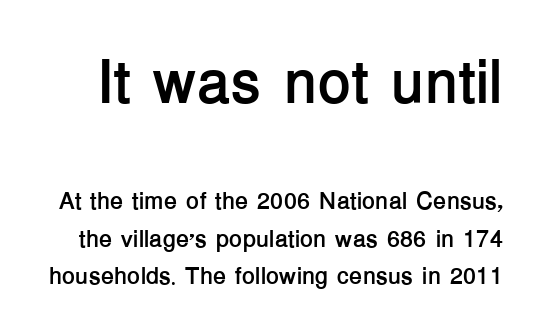
{"serif": "no", "italic": "no", "bold": "yes", "weight": "semibold", "width": "normal", "stroke_contrast": "low", "x_height": "medium", "monospaced": "no", "underline": "no", "line_spacing": "normal", "line_spacing_ratio": 1.55, "letter_spacing": "normal", "letter_spacing_em": 0.0, "larger_block": "first", "size_ratio": 2.54, "glyph_px": 61}
